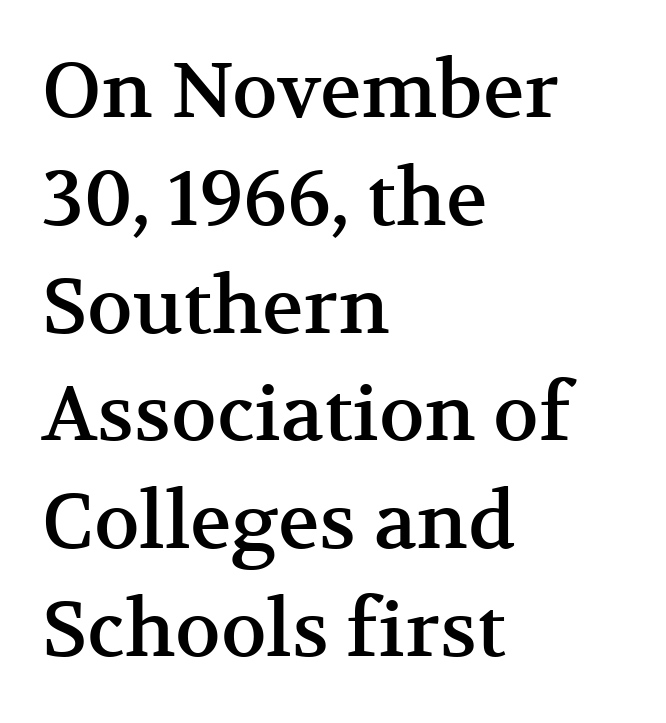
Spacing verdict: proportional, widths tailored to each character. Quick note: underline off. You could call the tracking neutral — neither tight nor loose. Designer's note — italics off, roman on. The lines are quadded left.
